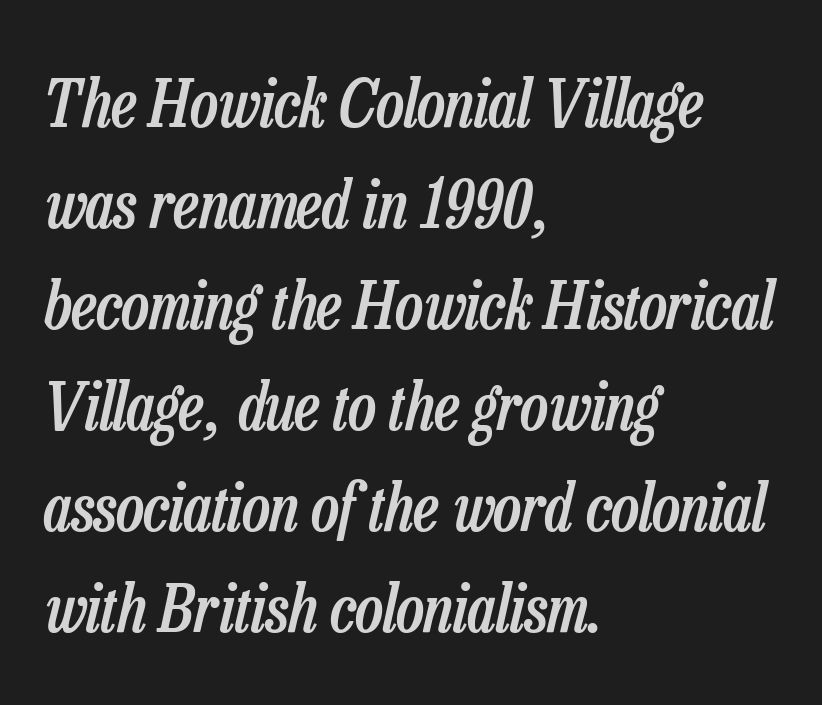
The image shows 66 px semibold, condensed type, italic (leaning right); set left-aligned, normal line spacing (1.53x), normal letter spacing, not underlined; low stroke contrast and a medium x-height.
